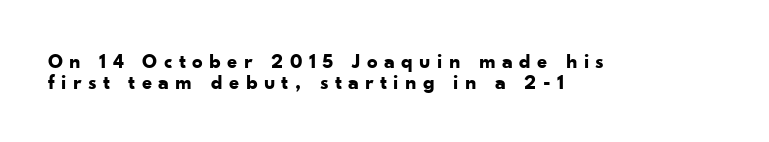
Substantial extra tracking has been applied to these lines. Notice how the passage keeps a crisp vertical edge on the left only. Plain, unruled lines of type. The rendering uses a small line-height, squeezing the rows. Is the type bold? Yes — the strokes are clearly thick and heavy.
